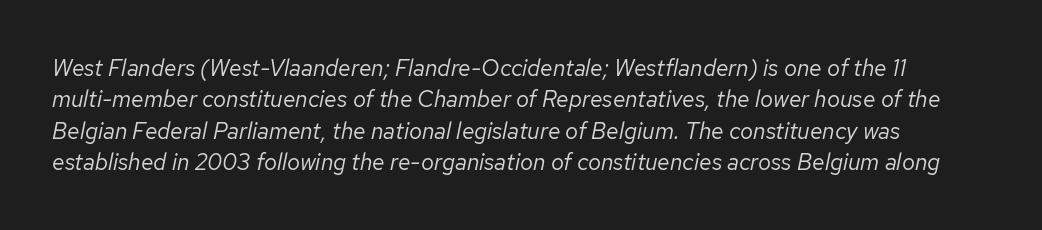
Think standard paragraph weight, or any step lighter than that. You could call the tracking neutral — neither tight nor loose. What's the leading like? Ordinary, nothing unusual. The font's italic variant was chosen for this text. Any mark beneath the type? The region is blank.
